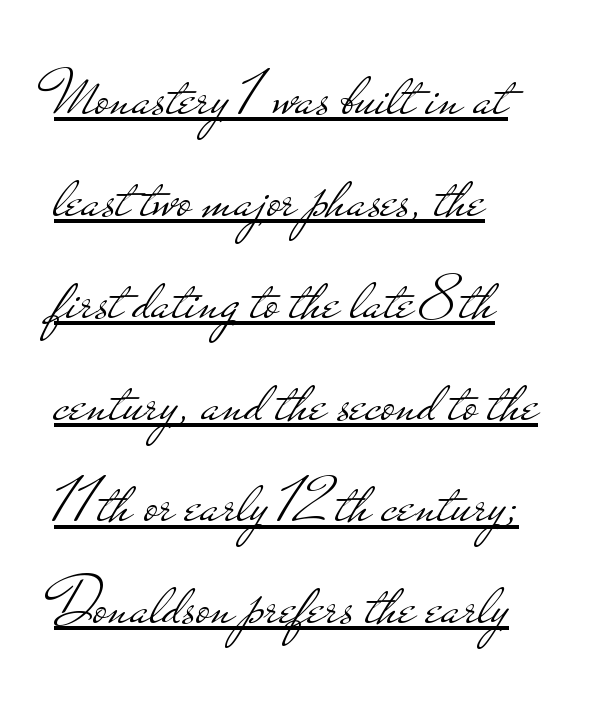
The image shows 67 px light, wide sans-serif type; set left-aligned, normal line spacing (1.52x), normal letter spacing, underlined; low stroke contrast and a small x-height.
